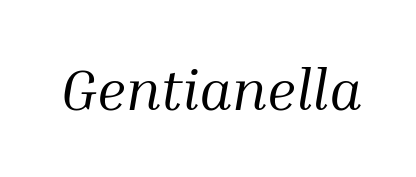
Is the letter spacing exaggerated? No — it looks like the ordinary default. Bare-footed words on every line. Looking at the ascenders, they clearly lean. Check where the strokes stop: tiny serifs finish them off. Bold? No — there's no thickening of the strokes. A typesetter would call this proportional, since set widths differ per character.
